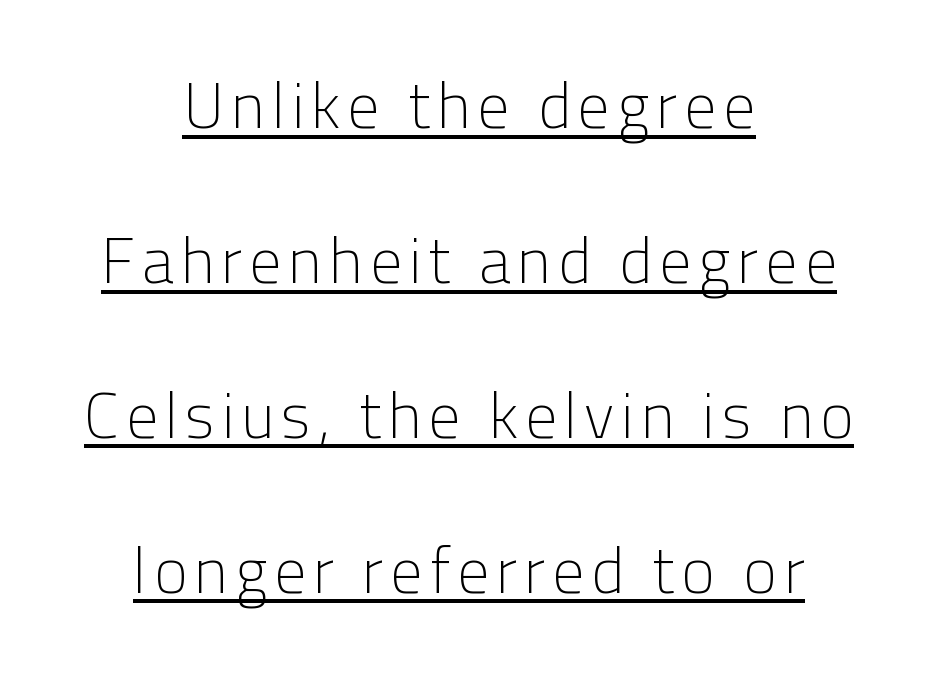
{"serif": "no", "italic": "no", "bold": "no", "weight": "light", "width": "normal", "stroke_contrast": "low", "x_height": "medium", "monospaced": "no", "underline": "yes", "align": "center", "line_spacing": "loose", "line_spacing_ratio": 2.42, "glyph_px": 64}
